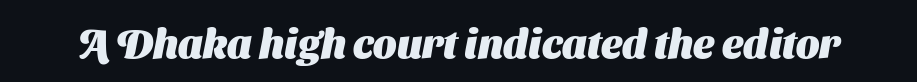
Q: Is the text bold? A: Yes.
Q: Is the typeface a serif or a sans-serif typeface? A: Sans-serif.
Q: Is the text underlined? A: No.
Q: Is the spacing between letters normal or unusually wide? A: Normal.
Q: Width (condensed, normal, or wide)? A: Normal.
Q: Stroke contrast? A: Medium.
Q: x-height? A: Medium.
Q: Monospaced? A: No.
